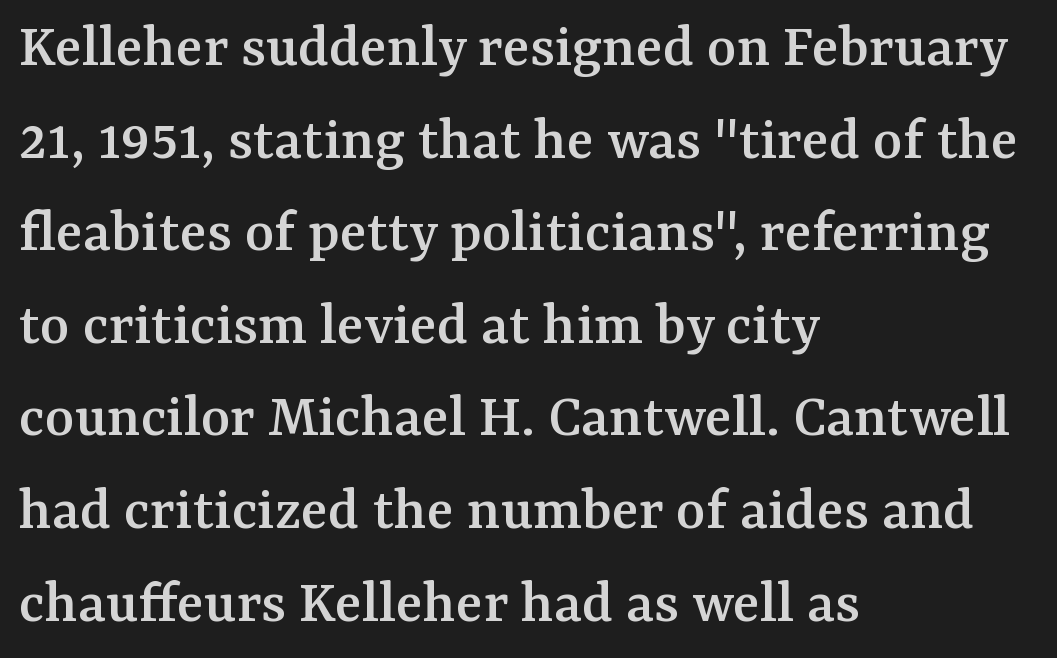
Posture: straight, roman, zero tilt. Note the varied advance widths — an 'i' is clearly narrower than an 'm'. Each row of text sits above clean, open space. Compared with a centered layout, this one pins lines to the left instead. Characters follow at the spacing the type designer built in.
